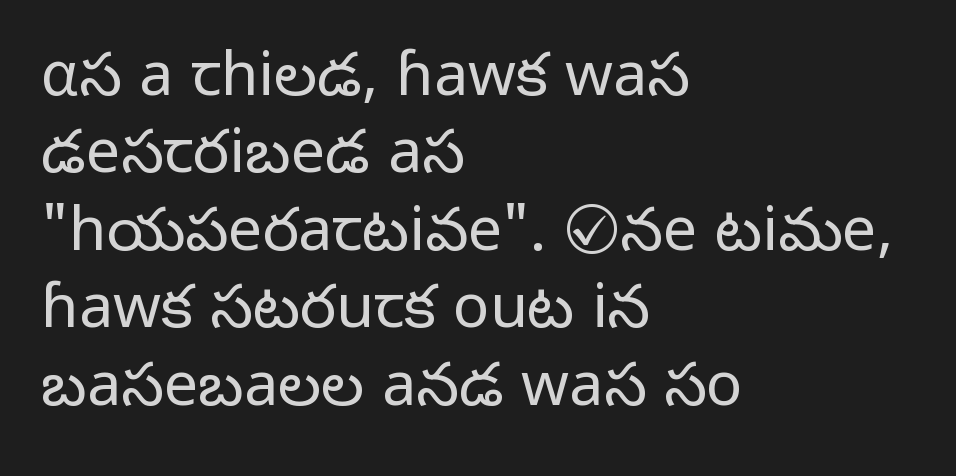
The face used here is proportionally spaced, like ordinary book or web type. Check under the words: just untouched page. Bold? No — there's no thickening of the strokes. These lines keep a tight, regular rhythm from letter to letter. The rendering anchors every line to the left-hand side.
